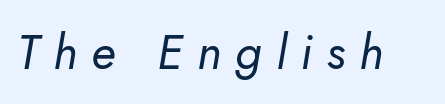
Q: Is the text bold? A: No.
Q: Is the text italic (slanted)? A: Yes, it leans right by about 5 degrees.
Q: Is the text underlined? A: No.
Q: Is the spacing between letters normal or unusually wide? A: Unusually wide.
Q: Width (condensed, normal, or wide)? A: Normal.
Q: Stroke contrast? A: Low.
Q: x-height? A: Small.
Q: Monospaced? A: No.
